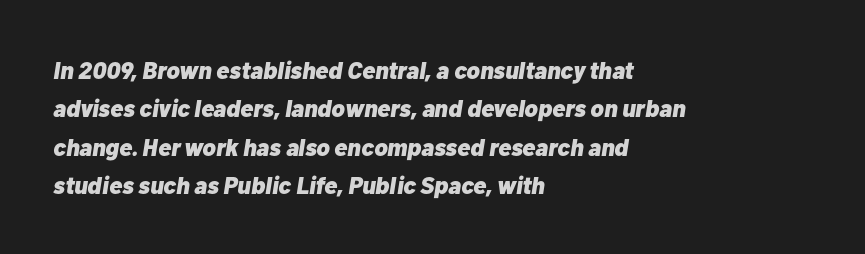
One glance says typical: line gaps are just what's usual. The words here are not underlined. Each line starts at the same left margin while the right side varies. Posture: slanted.
